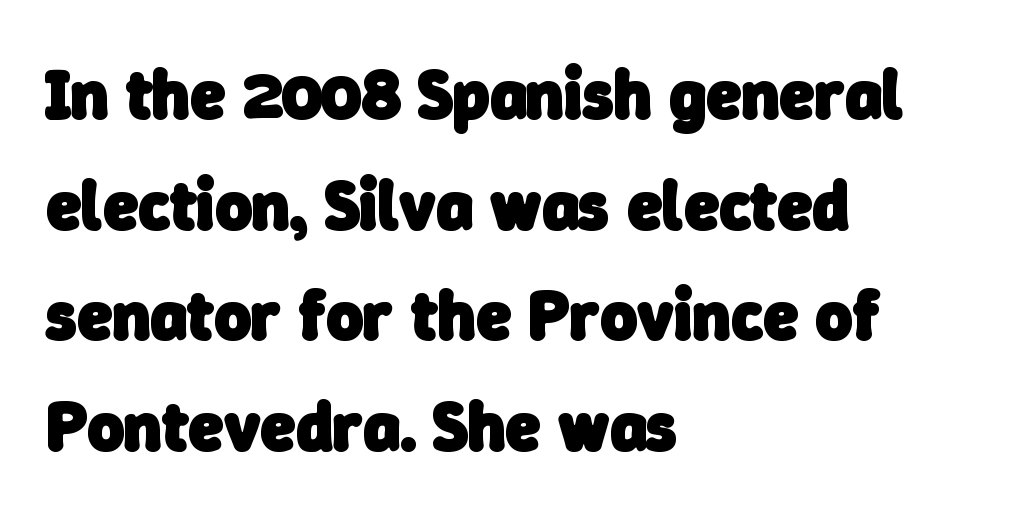
The image shows 70 px heavy sans-serif type; set left-aligned, normal line spacing (1.58x), normal letter spacing, not underlined; low stroke contrast and a medium x-height.
